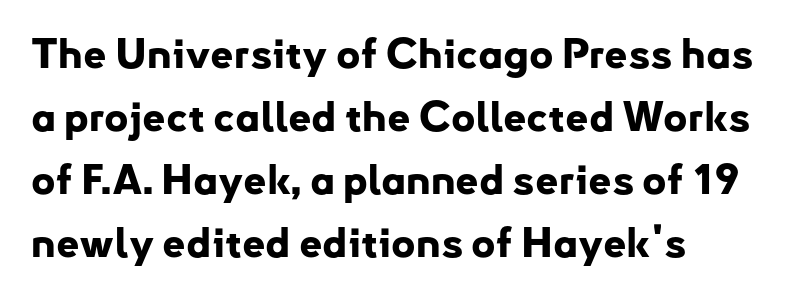
The image shows 41 px bold sans-serif type, upright; set left-aligned, normal line spacing (1.54x), normal letter spacing, not underlined; low stroke contrast and a small x-height.
